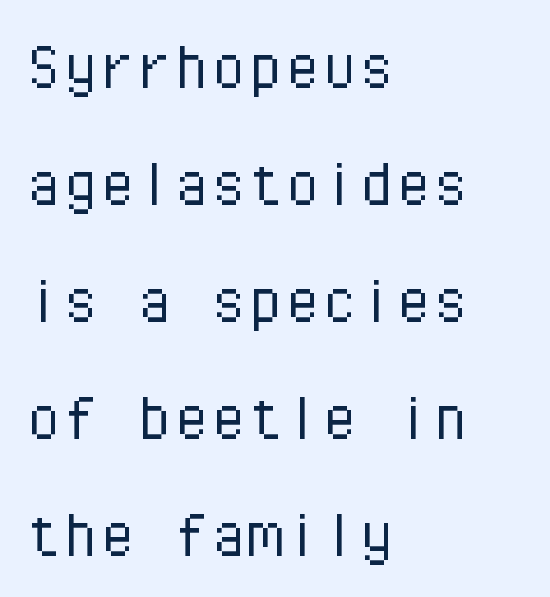
{"serif": "no", "italic": "no", "bold": "no", "weight": "light", "width": "normal", "stroke_contrast": "low", "x_height": "medium", "monospaced": "yes", "underline": "no", "align": "left", "line_spacing": "normal", "line_spacing_ratio": 1.58, "letter_spacing": "normal", "letter_spacing_em": 0.0, "glyph_px": 74}
